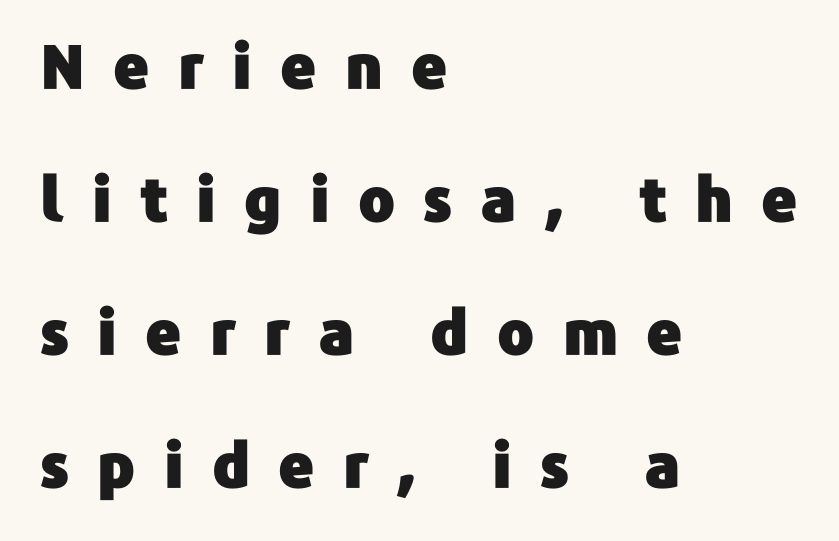
Q: Is the text italic (slanted)? A: No, it is upright.
Q: Is the typeface a serif or a sans-serif typeface? A: Sans-serif.
Q: Is the text underlined? A: No.
Q: How is the paragraph aligned? A: Left-aligned.
Q: Is the spacing between letters normal or unusually wide? A: Unusually wide.
Q: Is the spacing between lines tight, normal or loose? A: Loose.
Q: Width (condensed, normal, or wide)? A: Normal.
Q: Stroke contrast? A: Low.
Q: x-height? A: Medium.
Q: Monospaced? A: No.
